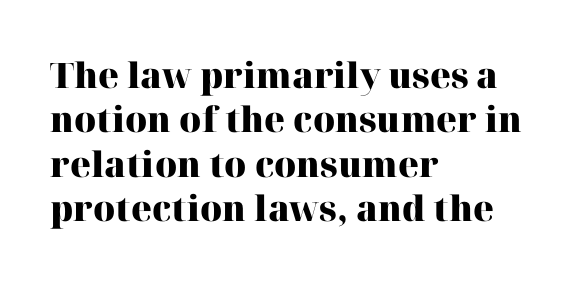
The image shows 35 px heavy serif type, upright; set left-aligned, normal line spacing (1.27x), normal letter spacing, not underlined; high stroke contrast and a medium x-height.
